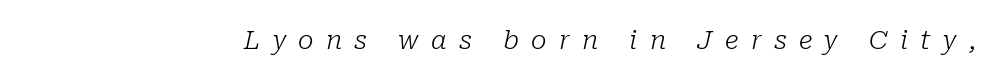
The image shows 26 px text type, italic (leaning right); set unusually wide letter spacing (+0.47 em), not underlined.
